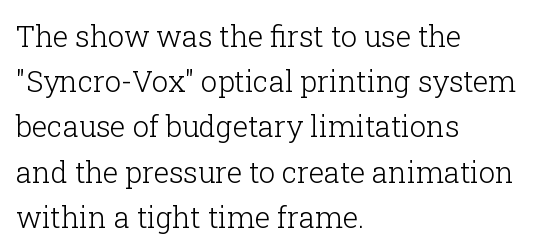
Q: Is the text bold? A: No.
Q: Is the text italic (slanted)? A: No, it is upright.
Q: Is the typeface a serif or a sans-serif typeface? A: Serif.
Q: Is the text underlined? A: No.
Q: How is the paragraph aligned? A: Left-aligned.
Q: Is the spacing between letters normal or unusually wide? A: Normal.
Q: Is the spacing between lines tight, normal or loose? A: Normal.
Q: Width (condensed, normal, or wide)? A: Normal.
Q: Stroke contrast? A: Low.
Q: x-height? A: Medium.
Q: Monospaced? A: No.
